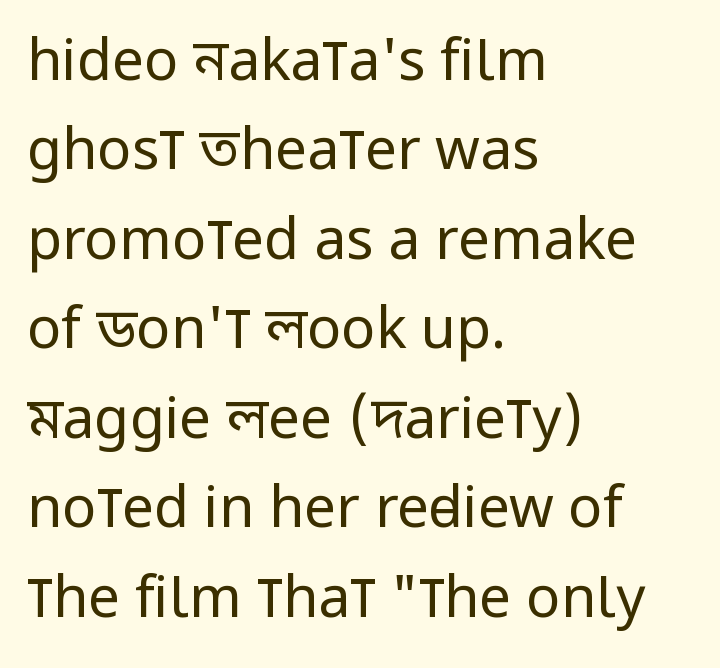
The image shows 57 px regular-weight, condensed sans-serif type, upright; set left-aligned, normal line spacing (1.57x), normal letter spacing, not underlined; low stroke contrast and a large x-height.
